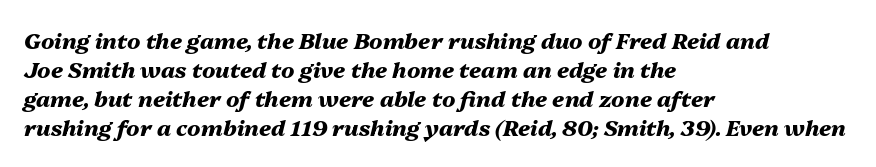
The image shows 22 px bold type, italic (leaning right); set left-aligned, normal line spacing (1.32x), normal letter spacing, not underlined.
